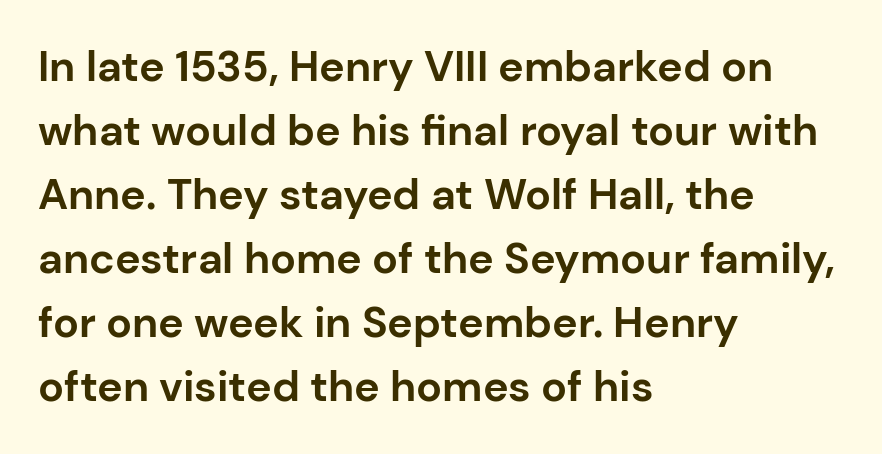
Q: Is the text bold? A: Yes.
Q: Is the text italic (slanted)? A: No, it is upright.
Q: Is the typeface a serif or a sans-serif typeface? A: Sans-serif.
Q: Is the text underlined? A: No.
Q: How is the paragraph aligned? A: Left-aligned.
Q: Is the spacing between letters normal or unusually wide? A: Normal.
Q: Is the spacing between lines tight, normal or loose? A: Normal.
Q: Width (condensed, normal, or wide)? A: Normal.
Q: Stroke contrast? A: Low.
Q: x-height? A: Medium.
Q: Monospaced? A: No.
